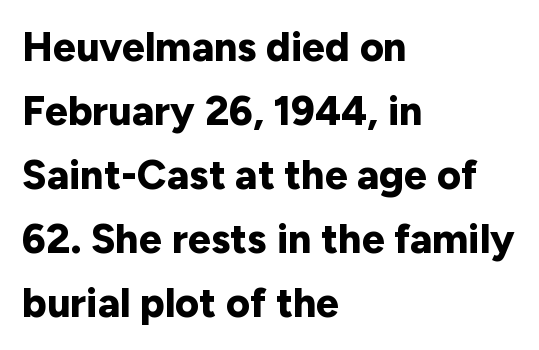
{"serif": "no", "italic": "no", "bold": "yes", "weight": "bold", "width": "normal", "stroke_contrast": "low", "x_height": "medium", "monospaced": "no", "underline": "no", "align": "left", "line_spacing": "normal", "line_spacing_ratio": 1.56, "letter_spacing": "normal", "letter_spacing_em": 0.0, "glyph_px": 41}
